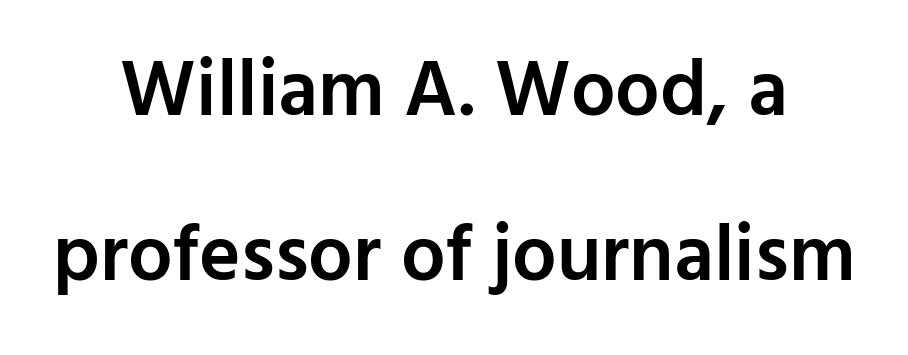
Note: no serifs on the glyphs. Characters follow at the spacing the type designer built in. The font's upright variant was chosen for this text. These words are printed semibold, heavier than regular yet not bold.
